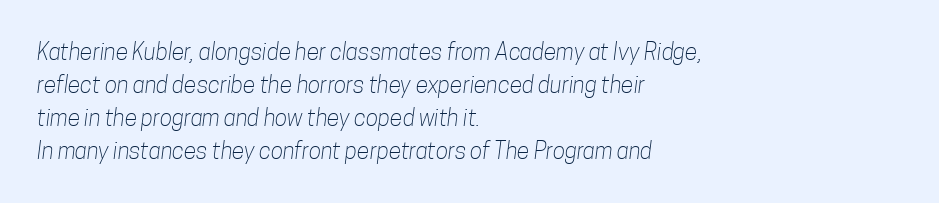
Q: Is the text bold? A: No.
Q: Is the text underlined? A: No.
Q: How is the paragraph aligned? A: Left-aligned.
Q: Is the spacing between letters normal or unusually wide? A: Normal.
Q: Is the spacing between lines tight, normal or loose? A: Normal.
